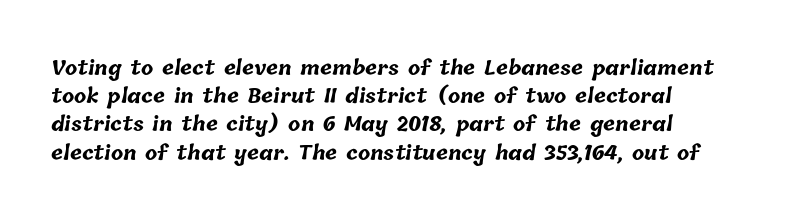
{"bold": "yes", "underline": "no", "line_spacing": "normal", "line_spacing_ratio": 1.41, "letter_spacing": "normal", "letter_spacing_em": 0.0, "glyph_px": 20}
